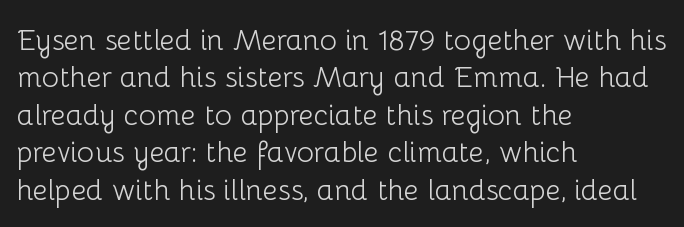
{"serif": "no", "italic": "no", "bold": "no", "weight": "light", "width": "normal", "stroke_contrast": "low", "x_height": "medium", "monospaced": "no", "underline": "no", "align": "left", "line_spacing": "normal", "line_spacing_ratio": 1.29, "letter_spacing": "normal", "letter_spacing_em": 0.0, "glyph_px": 29}
